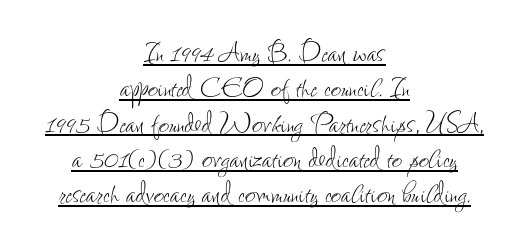
{"bold": "no", "weight": "thin", "width": "condensed", "stroke_contrast": "low", "x_height": "small", "monospaced": "no", "underline": "yes", "align": "center", "line_spacing": "tight", "line_spacing_ratio": 0.98, "letter_spacing": "normal", "letter_spacing_em": 0.0, "glyph_px": 36}
